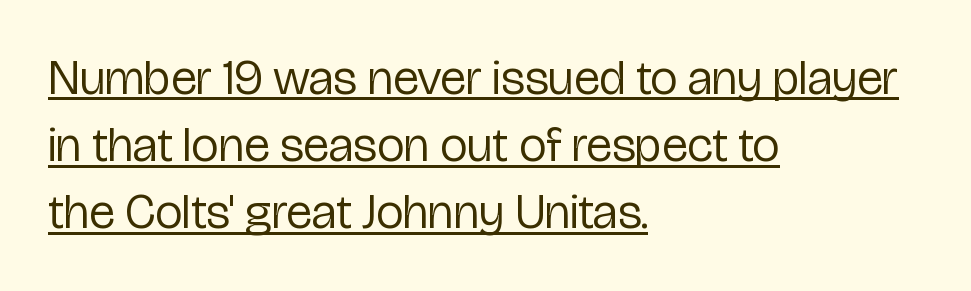
Q: Is the text bold? A: No.
Q: Is the text italic (slanted)? A: No, it is upright.
Q: Is the typeface a serif or a sans-serif typeface? A: Sans-serif.
Q: Is the text underlined? A: Yes.
Q: How is the paragraph aligned? A: Left-aligned.
Q: Is the spacing between letters normal or unusually wide? A: Normal.
Q: Is the spacing between lines tight, normal or loose? A: Normal.
Q: Width (condensed, normal, or wide)? A: Condensed.
Q: Stroke contrast? A: Low.
Q: x-height? A: Medium.
Q: Monospaced? A: No.
